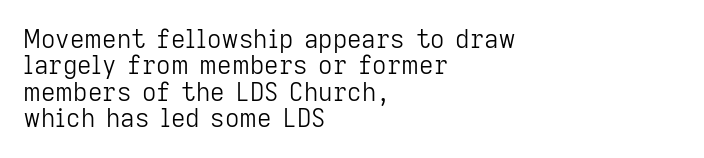
The block of text is dense from top to bottom, with scant space between rows. The text block is weighted toward the left margin, trailing off unevenly rightward. Unmarked baselines from the first word to the last. Weight: not bold — regular or lighter.
